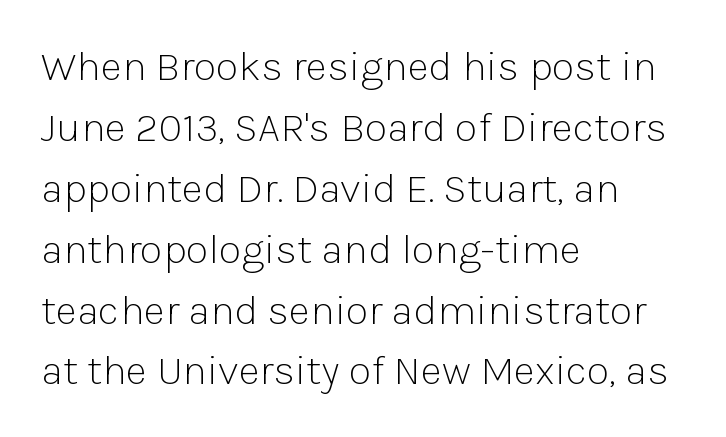
The type sits square on the baseline with zero lean. The passage shown is not underscored anywhere. The leading is moderate, giving the passage an even texture. Layout note: lines flush left. The horizontal fit of the characters is conventional and even.
